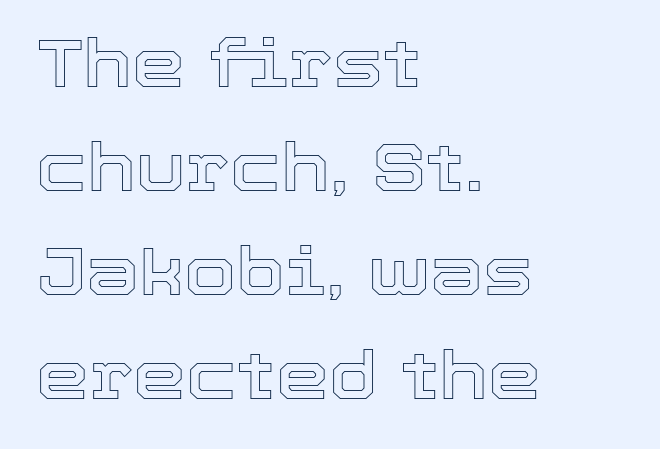
{"italic": "no", "width": "normal", "x_height": "medium", "monospaced": "no", "underline": "no", "align": "left", "line_spacing": "normal", "line_spacing_ratio": 1.55, "letter_spacing": "normal", "letter_spacing_em": 0.0, "glyph_px": 67}
